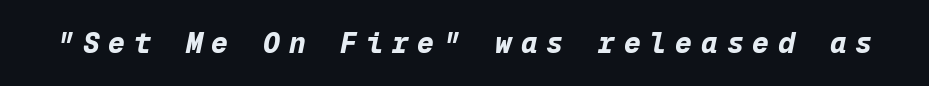
{"italic": "yes", "lean": "right", "slant_degrees": 12, "bold": "yes", "weight": "bold", "width": "normal", "stroke_contrast": "low", "x_height": "medium", "monospaced": "yes", "underline": "no", "letter_spacing": "wide", "letter_spacing_em": 0.32, "glyph_px": 28}
